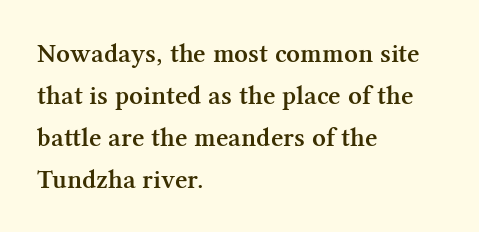
{"italic": "no", "bold": "semi", "underline": "no", "align": "left", "line_spacing": "normal", "line_spacing_ratio": 1.55, "letter_spacing": "normal", "letter_spacing_em": 0.0, "glyph_px": 27}
